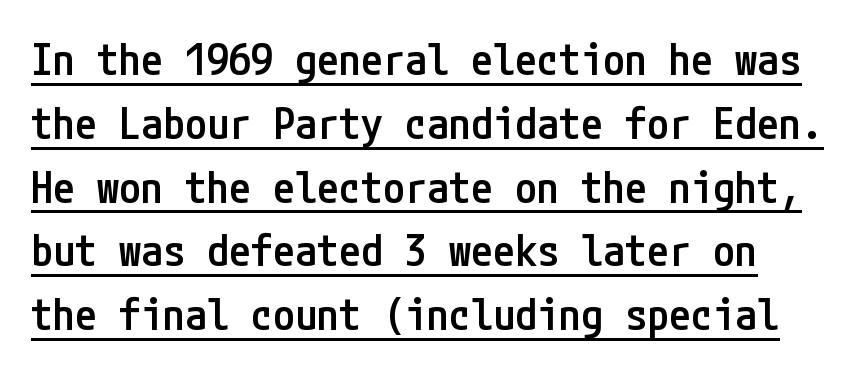
Q: Is the text bold? A: Semi-bold.
Q: Is the text italic (slanted)? A: No, it is upright.
Q: Is the typeface a serif or a sans-serif typeface? A: Sans-serif.
Q: Is the text underlined? A: Yes.
Q: Is the spacing between letters normal or unusually wide? A: Normal.
Q: Is the spacing between lines tight, normal or loose? A: Normal.
Q: Width (condensed, normal, or wide)? A: Condensed.
Q: Stroke contrast? A: Low.
Q: x-height? A: Medium.
